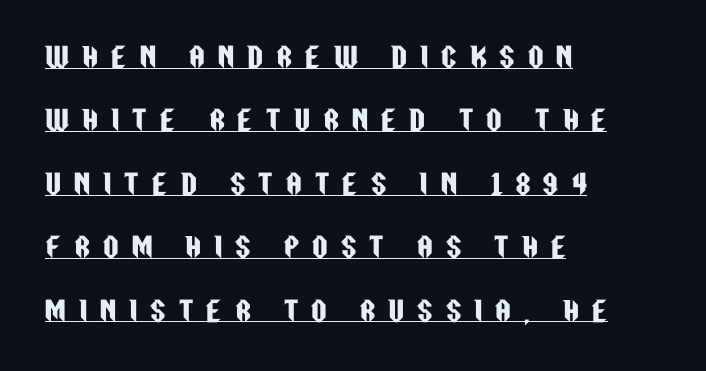
What stands out about the letter spacing? Its width — letters are far apart. These lines stand farther apart than default settings would place them. Upright lettering throughout. Casual observation: everything's shoved over to the left. What decoration does the sample have? An underline.
